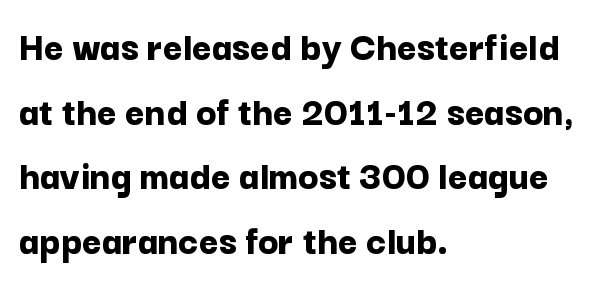
The image shows 42 px bold sans-serif type, upright; set left-aligned, normal line spacing (1.54x), normal letter spacing, not underlined; low stroke contrast and a medium x-height.
